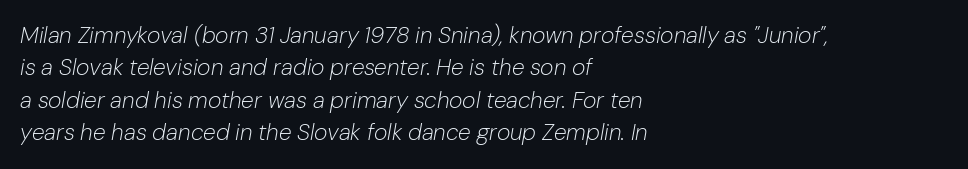
The image shows 23 px text type, italic (leaning right); set left-aligned, normal line spacing (1.41x), normal letter spacing, not underlined.
